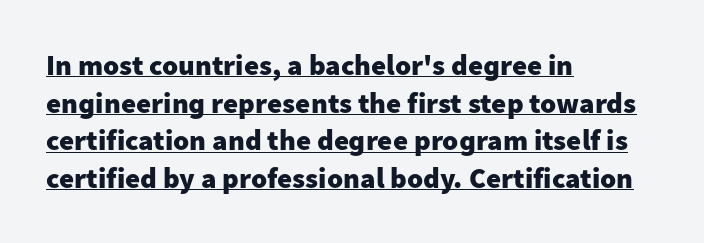
{"serif": "no", "italic": "no", "bold": "yes", "weight": "heavy", "width": "normal", "stroke_contrast": "low", "x_height": "medium", "monospaced": "no", "underline": "yes", "align": "left", "line_spacing": "normal", "line_spacing_ratio": 1.3, "letter_spacing": "normal", "letter_spacing_em": 0.0, "glyph_px": 29}
